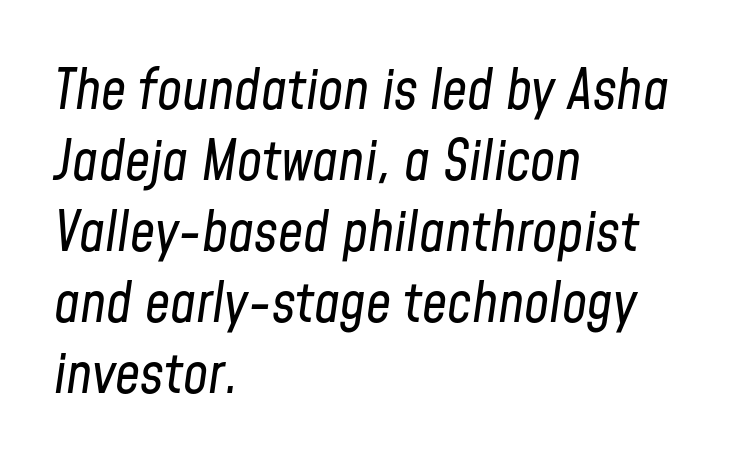
Varying glyph widths throughout — classic text-font behaviour. Characters are canted at an angle relative to the baseline's perpendicular. Check the space under the baseline: it is left empty. These glyphs show unthickened strokes, regular width or finer. Between one letter and the next there's only the usual sliver of space.
